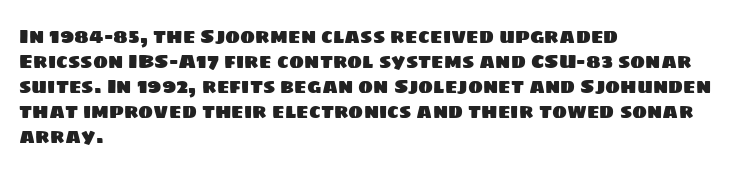
{"underline": "no", "align": "left", "line_spacing": "normal", "line_spacing_ratio": 1.25, "letter_spacing": "normal", "letter_spacing_em": 0.0, "glyph_px": 20}
